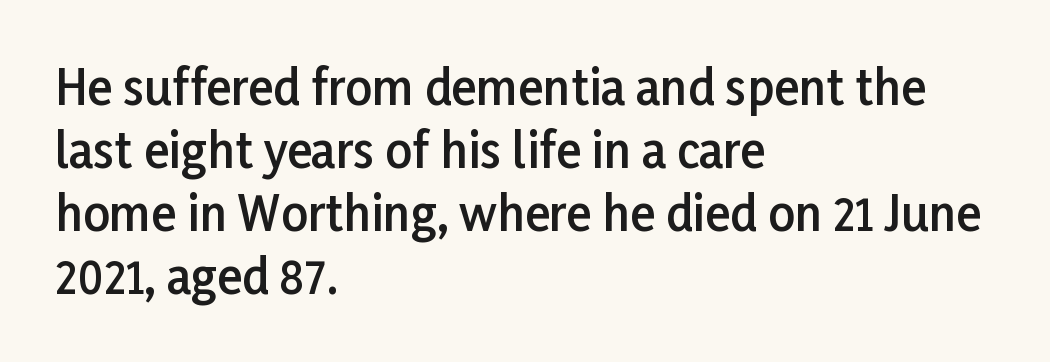
The image shows 47 px semibold sans-serif type, upright; set left-aligned, normal line spacing (1.34x), normal letter spacing, not underlined; low stroke contrast and a medium x-height.
